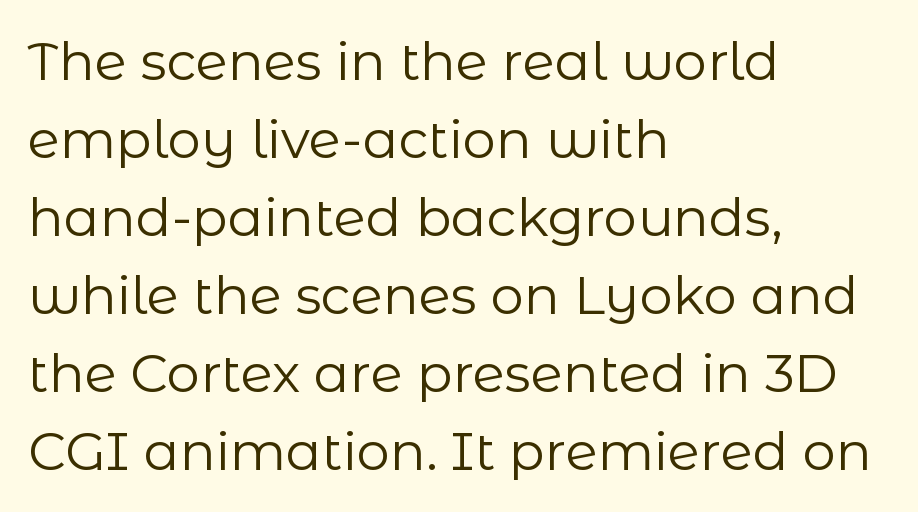
Q: Is the text bold? A: No.
Q: Is the text italic (slanted)? A: No, it is upright.
Q: Is the typeface a serif or a sans-serif typeface? A: Sans-serif.
Q: Is the text underlined? A: No.
Q: How is the paragraph aligned? A: Left-aligned.
Q: Is the spacing between letters normal or unusually wide? A: Normal.
Q: Is the spacing between lines tight, normal or loose? A: Normal.
Q: Width (condensed, normal, or wide)? A: Normal.
Q: Stroke contrast? A: Low.
Q: x-height? A: Medium.
Q: Monospaced? A: No.
